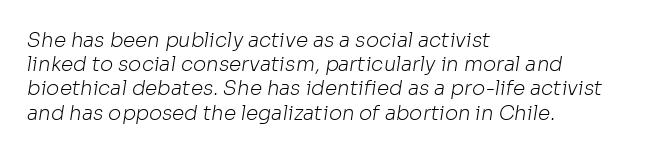
Q: Is the text bold? A: No.
Q: Is the text underlined? A: No.
Q: How is the paragraph aligned? A: Left-aligned.
Q: Is the spacing between letters normal or unusually wide? A: Normal.
